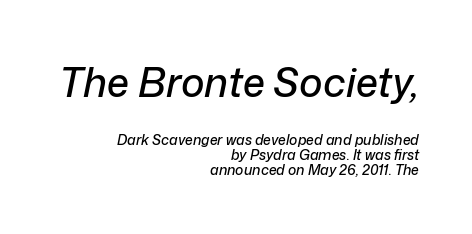
The image shows 40 px text type, italic (leaning right); set right-aligned, tight line spacing (1.09x), normal letter spacing, not underlined; the first (top) block is 2.86x larger; low stroke contrast and a medium x-height.
